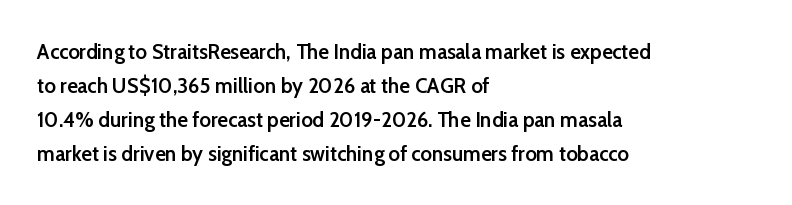
Q: Is the text bold? A: Semi-bold.
Q: Is the text italic (slanted)? A: No, it is upright.
Q: Is the text underlined? A: No.
Q: How is the paragraph aligned? A: Left-aligned.
Q: Is the spacing between letters normal or unusually wide? A: Normal.
Q: Is the spacing between lines tight, normal or loose? A: Normal.
